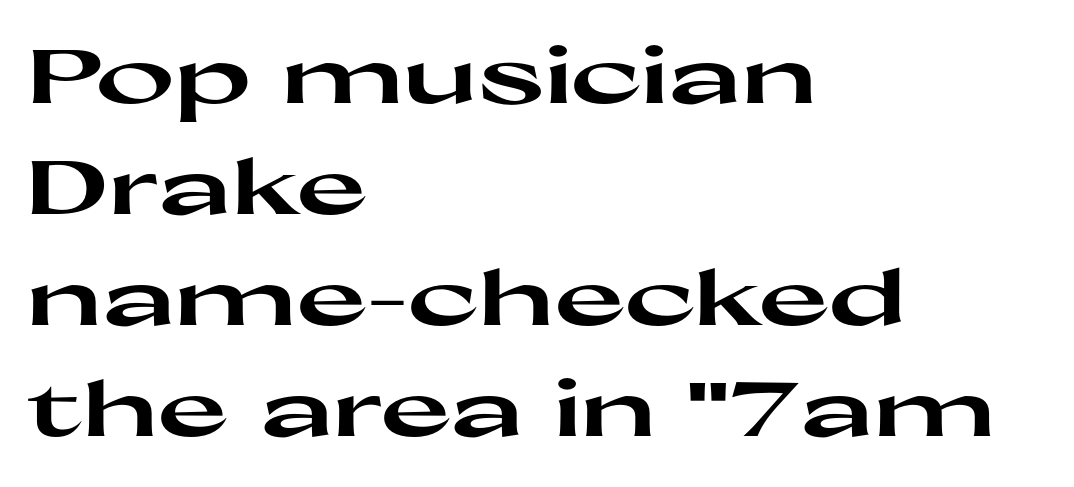
{"serif": "no", "italic": "no", "bold": "yes", "weight": "heavy", "width": "wide", "stroke_contrast": "high", "x_height": "medium", "monospaced": "no", "underline": "no", "align": "left", "line_spacing": "normal", "line_spacing_ratio": 1.46, "letter_spacing": "normal", "letter_spacing_em": 0.0, "glyph_px": 76}
